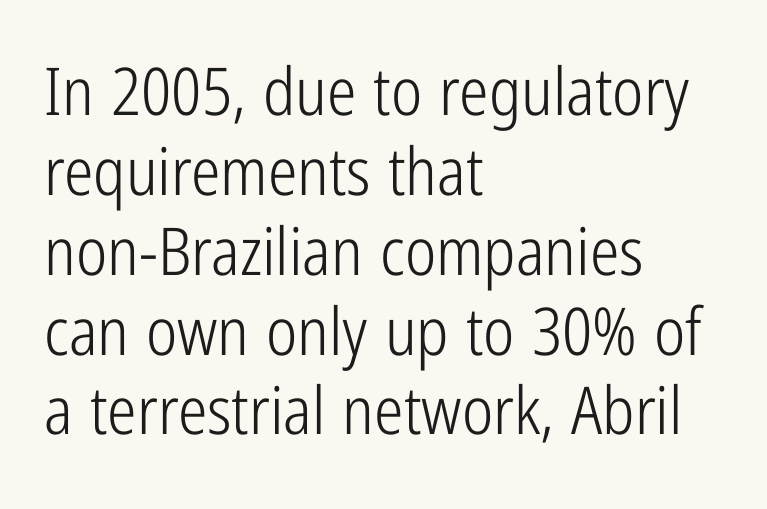
{"serif": "no", "italic": "no", "bold": "no", "weight": "light", "width": "condensed", "stroke_contrast": "low", "x_height": "medium", "monospaced": "no", "underline": "no", "align": "left", "line_spacing_ratio": 1.21, "letter_spacing": "normal", "letter_spacing_em": 0.0, "glyph_px": 66}
